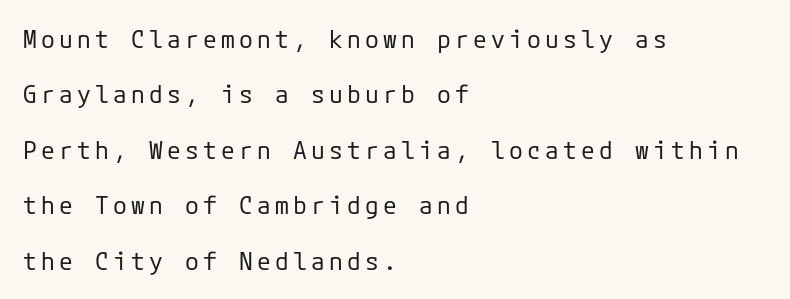
Notice how the passage keeps a crisp vertical edge on the left only. The gap between lines stays unmarked. Nothing heavy about these letters — not bold at all. The lettering holds an erect, upright posture throughout.
